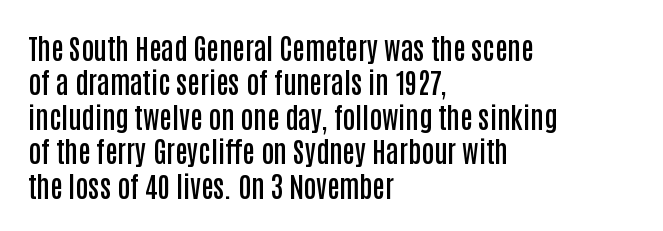
Q: Is the text bold? A: Semi-bold.
Q: Is the text italic (slanted)? A: No, it is upright.
Q: Is the typeface a serif or a sans-serif typeface? A: Sans-serif.
Q: Is the text underlined? A: No.
Q: How is the paragraph aligned? A: Left-aligned.
Q: Is the spacing between letters normal or unusually wide? A: Normal.
Q: Width (condensed, normal, or wide)? A: Condensed.
Q: Stroke contrast? A: Low.
Q: x-height? A: Large.
Q: Monospaced? A: No.
